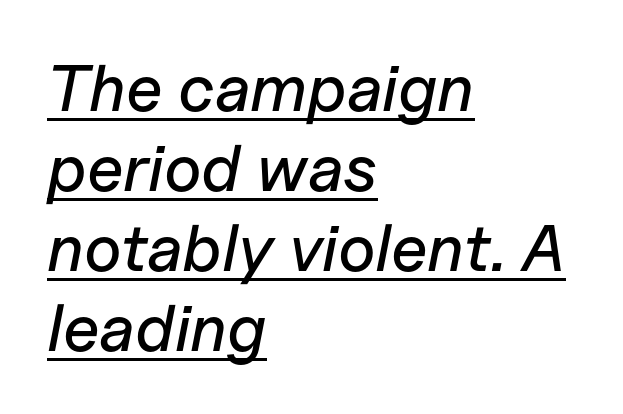
Q: Is the text italic (slanted)? A: Yes, it leans right by about 11 degrees.
Q: Is the text underlined? A: Yes.
Q: How is the paragraph aligned? A: Left-aligned.
Q: Is the spacing between letters normal or unusually wide? A: Normal.
Q: Width (condensed, normal, or wide)? A: Normal.
Q: Stroke contrast? A: Low.
Q: x-height? A: Medium.
Q: Monospaced? A: No.
